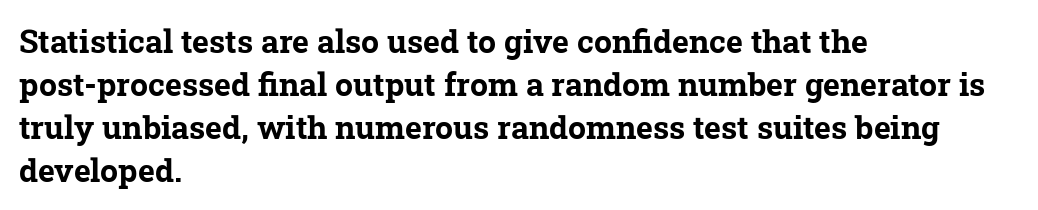
Stroke terminals: seriffed. Short and long lines alike share a common starting point at left. Bold? Absolutely — the strokes are thick and heavy. Check under the words: just untouched page. What stands out about the letter spacing? Nothing — it is the standard amount. Is there much room between lines? A standard amount, neither cramped nor airy.
